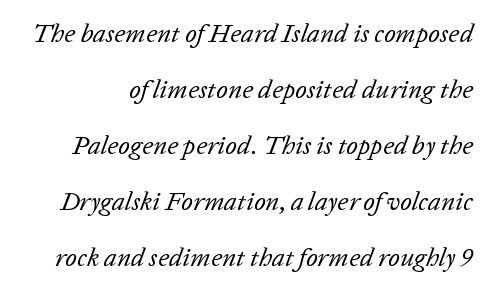
The image shows 26 px text type, italic (leaning right); set loose line spacing (2.15x), normal letter spacing, not underlined.
